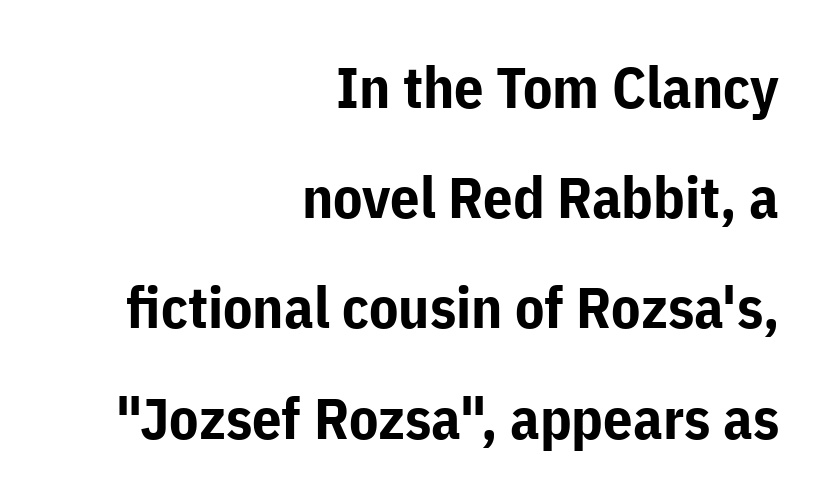
Q: Is the text bold? A: Yes.
Q: Is the text italic (slanted)? A: No, it is upright.
Q: Is the typeface a serif or a sans-serif typeface? A: Sans-serif.
Q: Is the text underlined? A: No.
Q: How is the paragraph aligned? A: Right-aligned.
Q: Is the spacing between letters normal or unusually wide? A: Normal.
Q: Is the spacing between lines tight, normal or loose? A: Loose.
Q: Width (condensed, normal, or wide)? A: Normal.
Q: Stroke contrast? A: Low.
Q: x-height? A: Medium.
Q: Monospaced? A: No.
